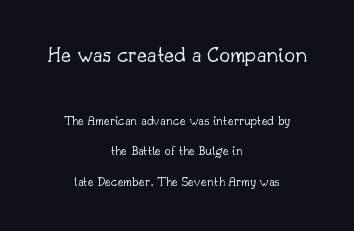
{"italic": "no", "bold": "no", "underline": "no", "align": "center", "line_spacing": "loose", "line_spacing_ratio": 2.19, "letter_spacing": "normal", "letter_spacing_em": 0.0, "larger_block": "first", "size_ratio": 1.71, "glyph_px": 24}
